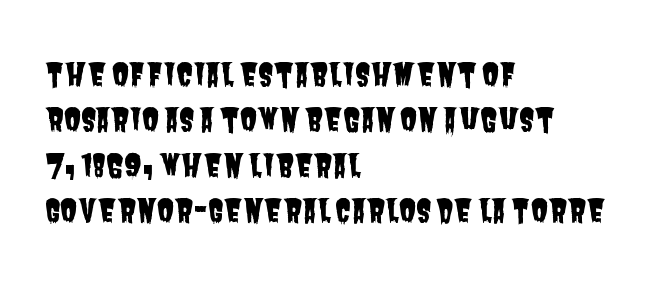
Q: Is the typeface a serif or a sans-serif typeface? A: Sans-serif.
Q: Is the text underlined? A: No.
Q: How is the paragraph aligned? A: Left-aligned.
Q: Is the spacing between letters normal or unusually wide? A: Normal.
Q: Is the spacing between lines tight, normal or loose? A: Normal.
Q: Width (condensed, normal, or wide)? A: Condensed.
Q: Stroke contrast? A: Low.
Q: x-height? A: Large.
Q: Monospaced? A: No.
